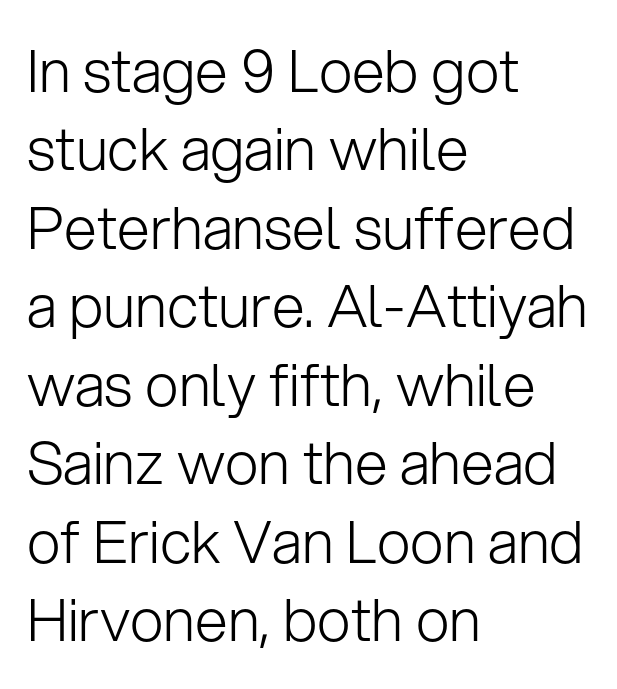
{"serif": "no", "italic": "no", "bold": "no", "weight": "light", "width": "normal", "stroke_contrast": "low", "x_height": "medium", "monospaced": "no", "underline": "no", "align": "left", "line_spacing": "normal", "line_spacing_ratio": 1.33, "letter_spacing": "normal", "letter_spacing_em": 0.0, "glyph_px": 59}
